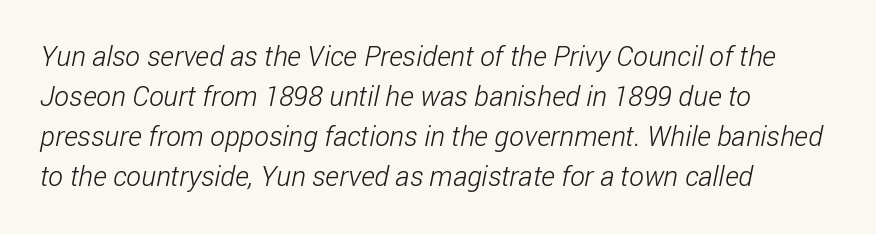
Q: Is the text bold? A: No.
Q: Is the typeface a serif or a sans-serif typeface? A: Sans-serif.
Q: Is the text underlined? A: No.
Q: How is the paragraph aligned? A: Left-aligned.
Q: Is the spacing between letters normal or unusually wide? A: Normal.
Q: Is the spacing between lines tight, normal or loose? A: Normal.
Q: Width (condensed, normal, or wide)? A: Condensed.
Q: Stroke contrast? A: Low.
Q: x-height? A: Medium.
Q: Monospaced? A: No.
